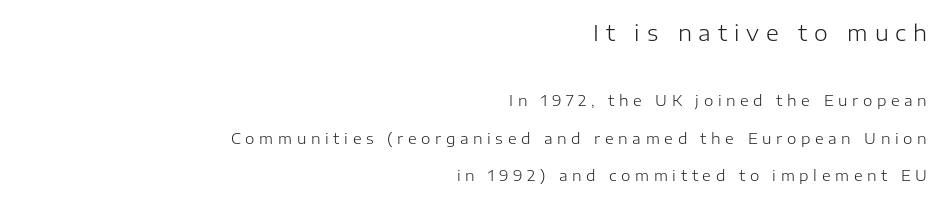
Q: Is the text bold? A: No.
Q: Is the text italic (slanted)? A: No, it is upright.
Q: Is the text underlined? A: No.
Q: How is the paragraph aligned? A: Right-aligned.
Q: Is the spacing between letters normal or unusually wide? A: Unusually wide.
Q: Is the spacing between lines tight, normal or loose? A: Loose.
Q: Which block of text is set in a larger size, the first (top) or the second (bottom)? A: The first (top) one.
